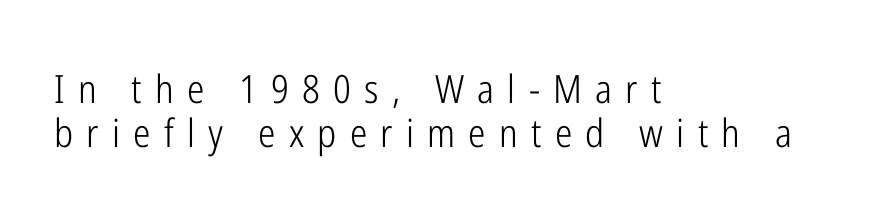
{"serif": "no", "italic": "no", "bold": "no", "weight": "light", "width": "condensed", "stroke_contrast": "low", "x_height": "medium", "monospaced": "no", "underline": "no", "align": "left", "line_spacing": "tight", "line_spacing_ratio": 1.13, "letter_spacing": "wide", "letter_spacing_em": 0.34, "glyph_px": 39}
